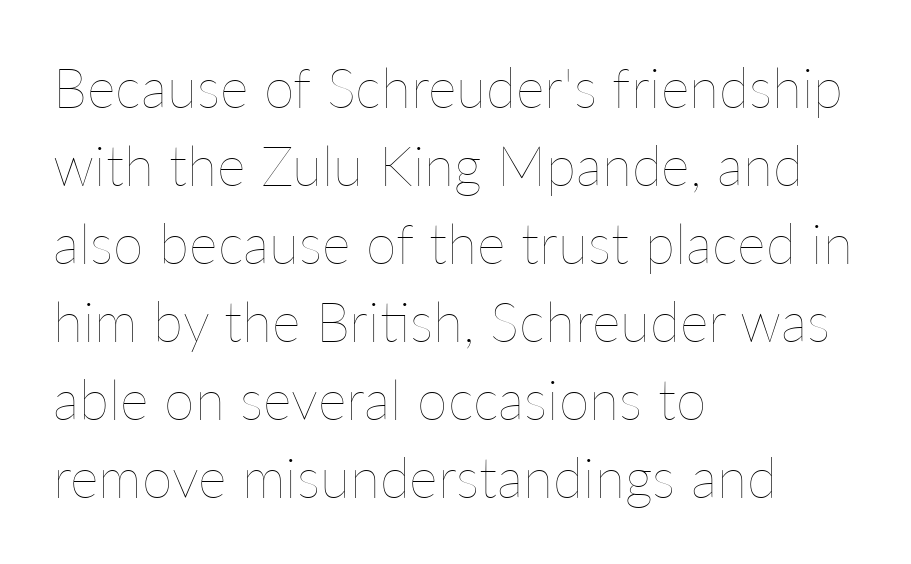
Spacing between characters is what you'd get straight out of the box. The string is rendered with underlining switched off. The passage shown is typed in a proportional face where columns would drift. Designer's note — italics off, roman on.
